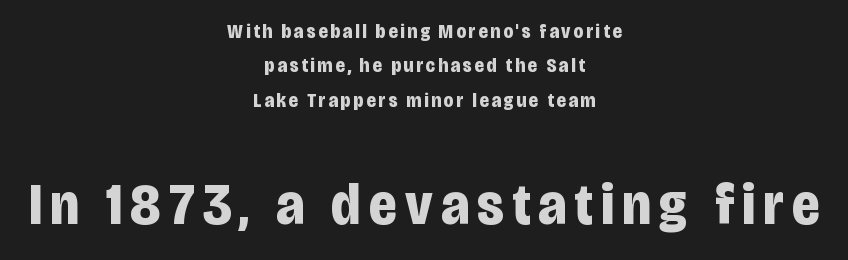
How heavy is the stroke? Heavy — this is a bold. The string is rendered with underlining switched off. Does the bottom block carry the larger type? Yes, it does. If you folded the block vertically in half, each line would mirror itself in length. This is the regular roman posture of the typeface.
